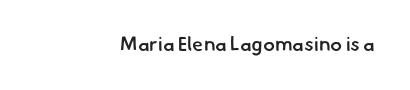
Compared with an ordinary text face, these strokes are moderately heavier — a semibold. The ragged edge is on the left, which tells us the setting is flush right. Underline: absent. Tracking here is standard; glyphs follow each other at the usual distance.
